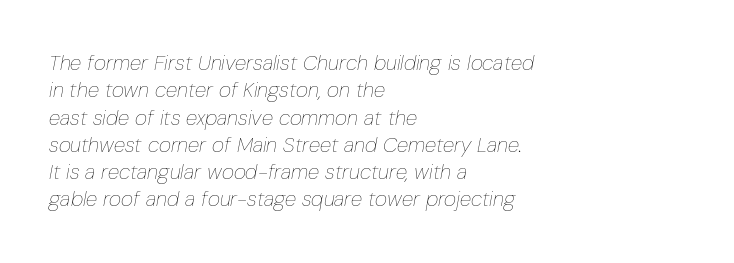
The image shows 21 px text type, italic (leaning right); set left-aligned, normal line spacing (1.3x), normal letter spacing, not underlined.
